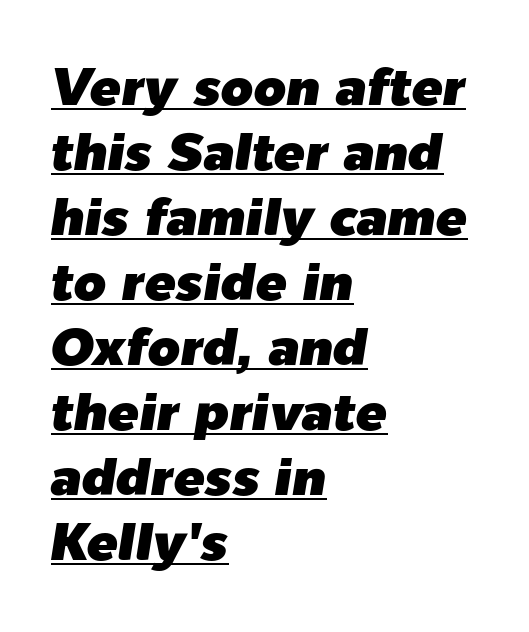
{"italic": "yes", "lean": "right", "slant_degrees": 9, "width": "normal", "stroke_contrast": "low", "x_height": "medium", "monospaced": "no", "underline": "yes", "align": "left", "line_spacing": "normal", "line_spacing_ratio": 1.25, "letter_spacing": "normal", "letter_spacing_em": 0.0, "glyph_px": 52}
